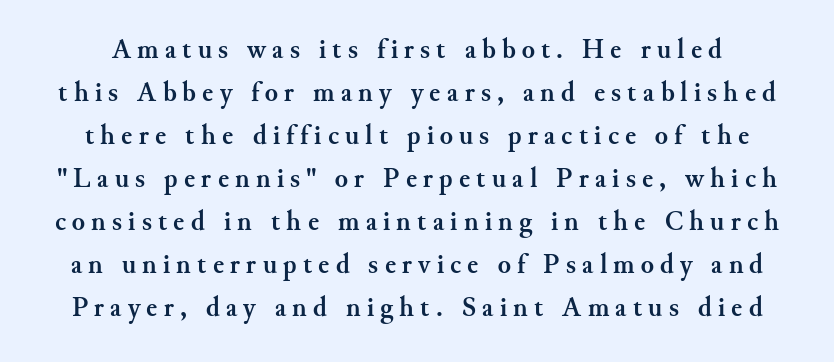
{"italic": "no", "bold": "yes", "underline": "no", "line_spacing": "normal", "line_spacing_ratio": 1.59, "letter_spacing": "wide", "letter_spacing_em": 0.23, "glyph_px": 27}
